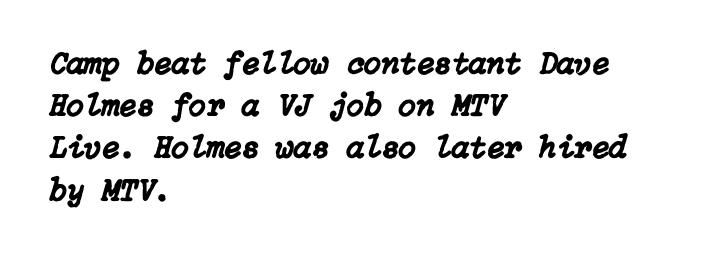
Italic? Definitely — the glyphs are oblique. Each new line begins a customary step beneath the previous one. Standard letterfit; no display-style spreading of the glyphs. Underlining? Definitely not there. Line starts are locked; line ends wander.
